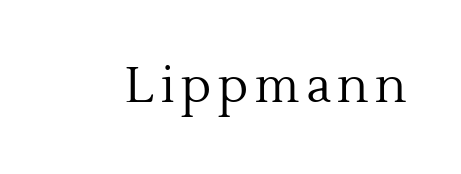
Lines of text with bare space underneath. In terms of letterform style, serifs are clearly present. The letters advance in unequal steps, a hallmark of proportional type. Is the stroke heavy? The answer is a plain regular-or-lighter.
